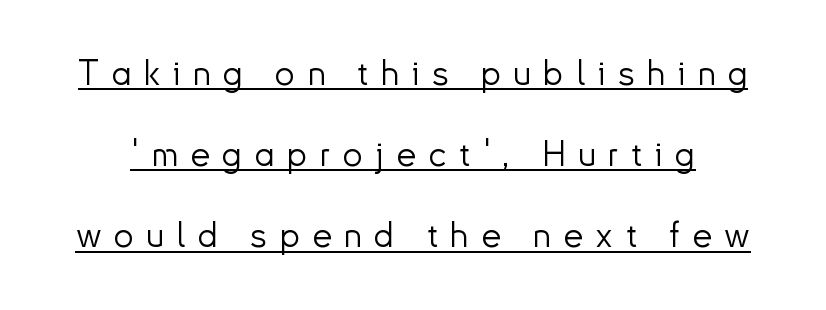
{"serif": "no", "italic": "no", "bold": "no", "weight": "light", "width": "normal", "stroke_contrast": "low", "x_height": "small", "monospaced": "no", "underline": "yes", "line_spacing": "loose", "line_spacing_ratio": 2.32, "letter_spacing": "wide", "letter_spacing_em": 0.36, "glyph_px": 35}
